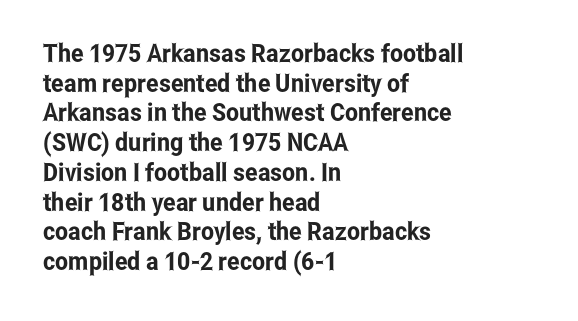
{"italic": "no", "underline": "no", "align": "left", "line_spacing_ratio": 1.19, "letter_spacing": "normal", "letter_spacing_em": 0.0, "glyph_px": 25}
